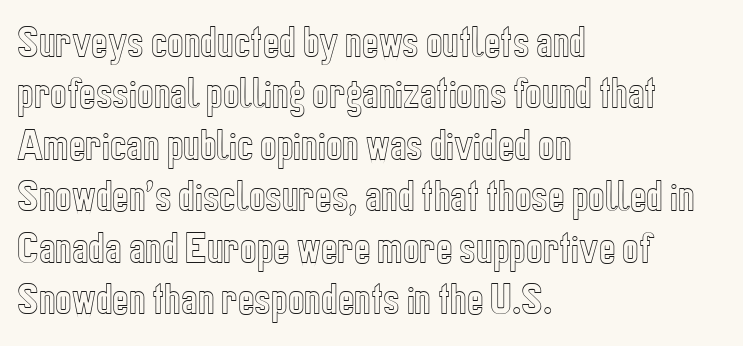
When letters stand straight like this, we call the style roman or upright. Characters follow at the spacing the type designer built in. The passage shown is not underscored anywhere. Horizontally, the lines are justified to the leading edge only. These lines are rendered in a variable-pitch font. The leading is moderate, giving the passage an even texture.
